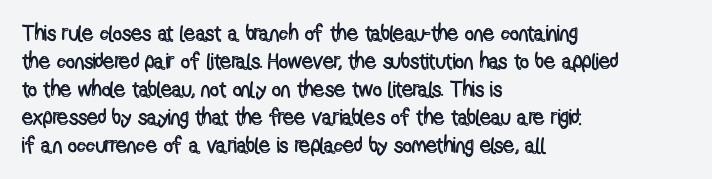
In terms of leading, this rendering sits right in the middle. Do the letters lean? They stand straight. These lines stack with their left ends in a neat column. The zone under the glyphs is completely vacant. The letters sit at their default tracking, neither squeezed nor spread.
